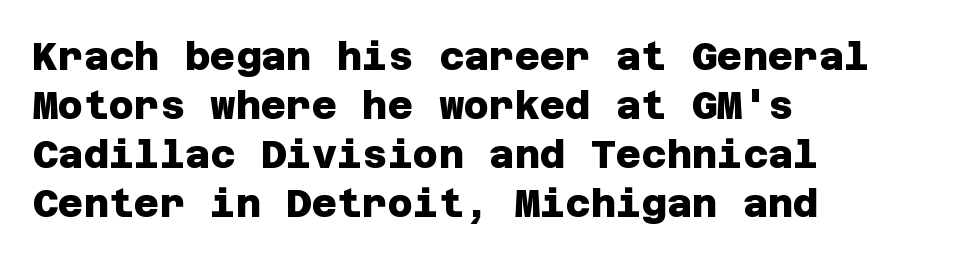
Q: Is the text bold? A: Yes.
Q: Is the typeface a serif or a sans-serif typeface? A: Sans-serif.
Q: Is the text underlined? A: No.
Q: How is the paragraph aligned? A: Left-aligned.
Q: Is the spacing between letters normal or unusually wide? A: Normal.
Q: Is the spacing between lines tight, normal or loose? A: Normal.
Q: Width (condensed, normal, or wide)? A: Normal.
Q: Stroke contrast? A: Low.
Q: x-height? A: Large.
